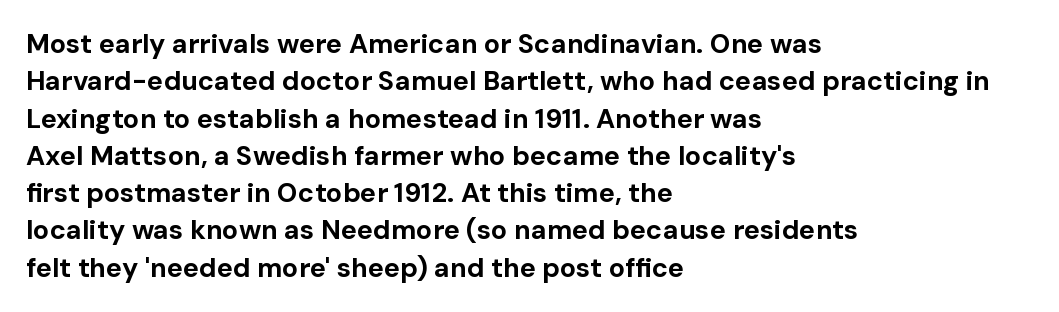
Q: Is the text bold? A: Yes.
Q: Is the text italic (slanted)? A: No, it is upright.
Q: Is the text underlined? A: No.
Q: How is the paragraph aligned? A: Left-aligned.
Q: Is the spacing between letters normal or unusually wide? A: Normal.
Q: Is the spacing between lines tight, normal or loose? A: Normal.
